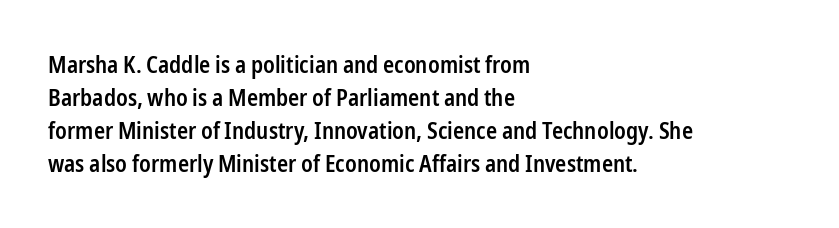
Q: Is the text bold? A: Semi-bold.
Q: Is the text italic (slanted)? A: No, it is upright.
Q: Is the text underlined? A: No.
Q: How is the paragraph aligned? A: Left-aligned.
Q: Is the spacing between letters normal or unusually wide? A: Normal.
Q: Is the spacing between lines tight, normal or loose? A: Normal.
